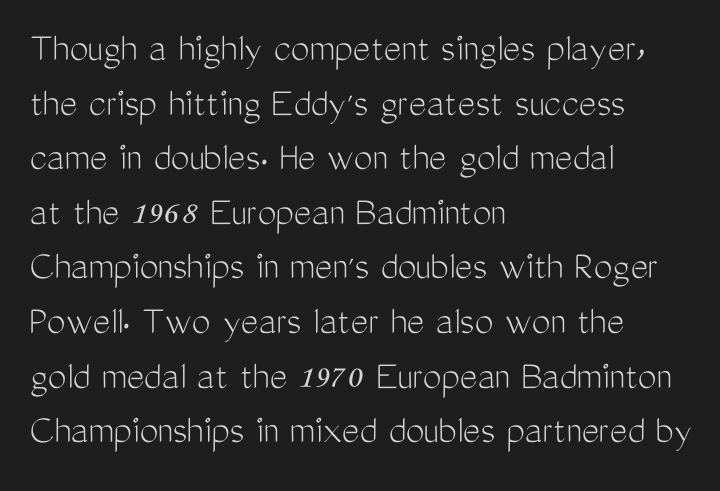
The rendering uses natural spacing where letterforms have individual widths. The lettering holds an erect, upright posture throughout. The text block is weighted toward the left margin, trailing off unevenly rightward. Quick note: underline off. Does extra space separate the letters? No, they use regular spacing. Classification — sans serif.
